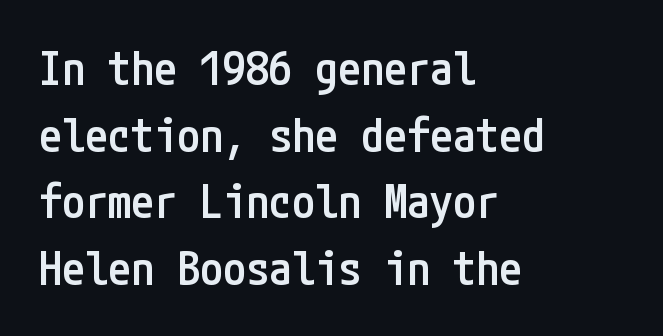
In CSS terms this would be text-align: left. These lines carry some extra weight — a demibold, not a full bold. The face used here is rendered with its standard letterfit. Vertical spacing — default.
